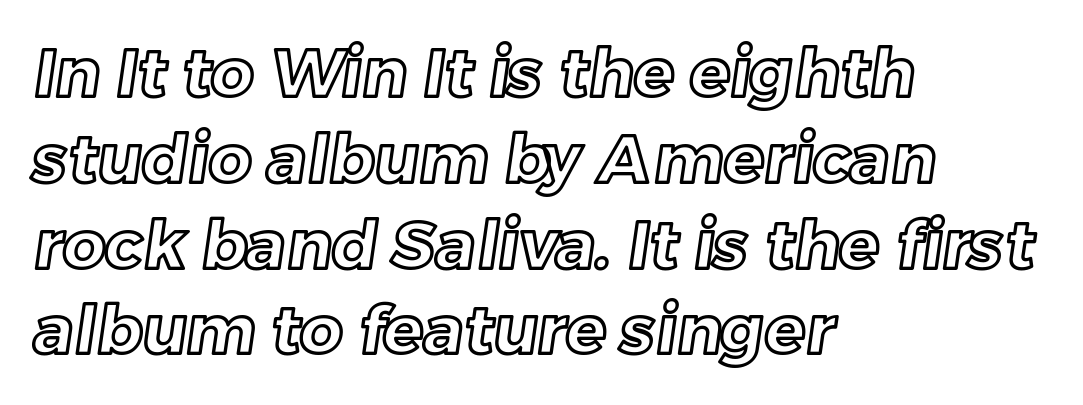
Q: Is the text underlined? A: No.
Q: How is the paragraph aligned? A: Left-aligned.
Q: Is the spacing between letters normal or unusually wide? A: Normal.
Q: Is the spacing between lines tight, normal or loose? A: Normal.
Q: Width (condensed, normal, or wide)? A: Normal.
Q: x-height? A: Medium.
Q: Monospaced? A: No.
